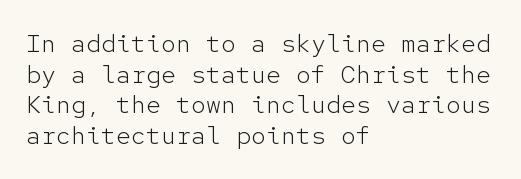
Q: Is the text bold? A: No.
Q: Is the text italic (slanted)? A: No, it is upright.
Q: Is the text underlined? A: No.
Q: How is the paragraph aligned? A: Left-aligned.
Q: Is the spacing between letters normal or unusually wide? A: Normal.
